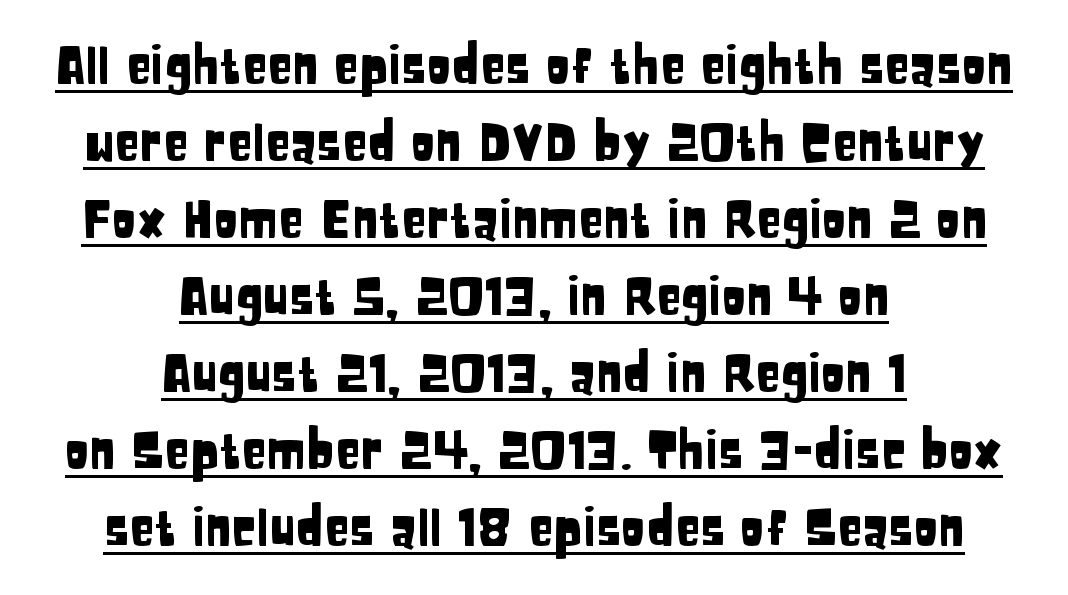
Q: Is the text italic (slanted)? A: No, it is upright.
Q: Is the typeface a serif or a sans-serif typeface? A: Sans-serif.
Q: Is the text underlined? A: Yes.
Q: How is the paragraph aligned? A: Centered.
Q: Is the spacing between letters normal or unusually wide? A: Normal.
Q: Is the spacing between lines tight, normal or loose? A: Normal.
Q: Width (condensed, normal, or wide)? A: Condensed.
Q: Stroke contrast? A: Low.
Q: x-height? A: Large.
Q: Monospaced? A: No.
